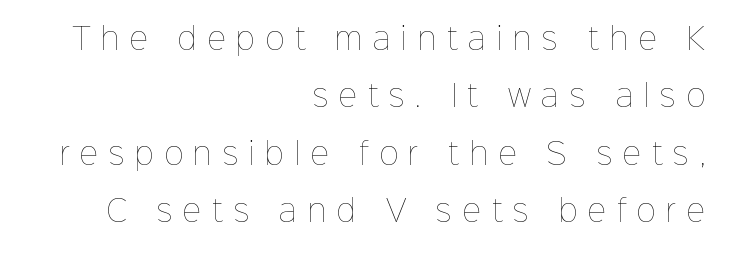
{"italic": "no", "bold": "no", "weight": "thin", "width": "normal", "stroke_contrast": "low", "x_height": "medium", "monospaced": "no", "underline": "no", "align": "right", "line_spacing": "loose", "line_spacing_ratio": 1.98, "letter_spacing": "wide", "letter_spacing_em": 0.36, "glyph_px": 29}
